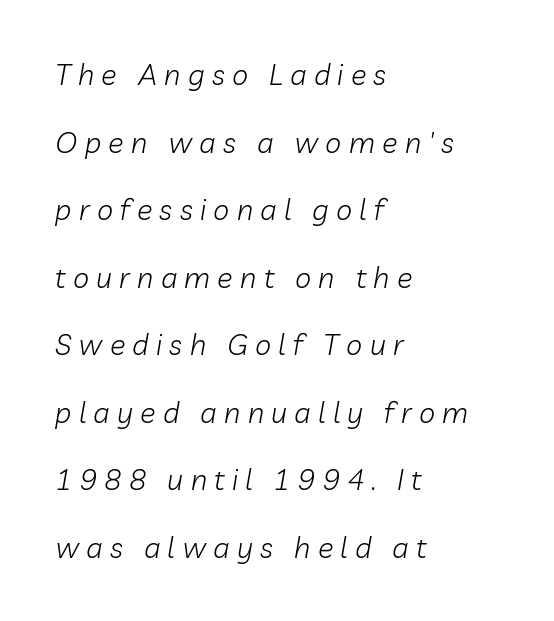
The rendering inserts visible extra space after every character. Left-aligned paragraph, ragged on the right. The passage shown is not bold in any degree. Widely set lines give the paragraph a tall, airy silhouette. The letters advance in unequal steps, a hallmark of proportional type. A typesetter would mark this as italic.
